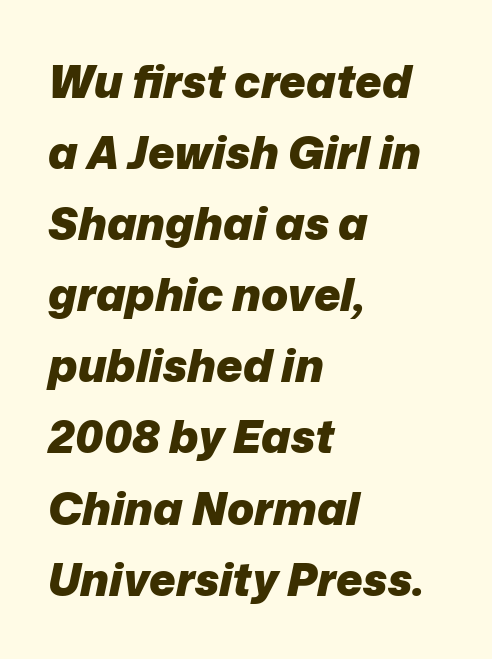
The image shows 45 px heavy type, italic (leaning right); set left-aligned, normal line spacing (1.58x), normal letter spacing, not underlined; low stroke contrast and a medium x-height.
